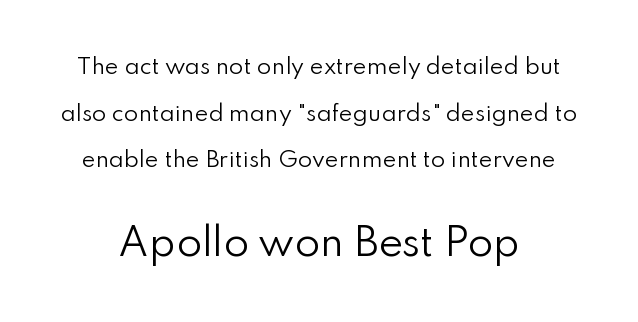
The image shows 37 px regular-weight sans-serif type, upright; set loose line spacing (2.22x), normal letter spacing, not underlined; the second (bottom) block is 1.76x larger; low stroke contrast and a small x-height.
